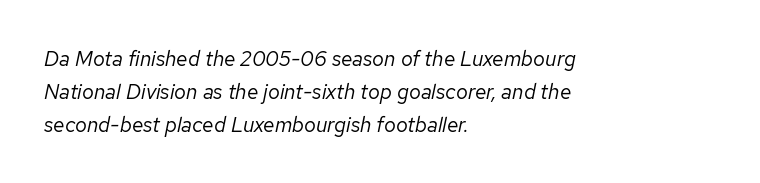
Q: Is the text bold? A: No.
Q: Is the text italic (slanted)? A: Yes, it leans right by about 12 degrees.
Q: Is the text underlined? A: No.
Q: How is the paragraph aligned? A: Left-aligned.
Q: Is the spacing between letters normal or unusually wide? A: Normal.
Q: Is the spacing between lines tight, normal or loose? A: Normal.
